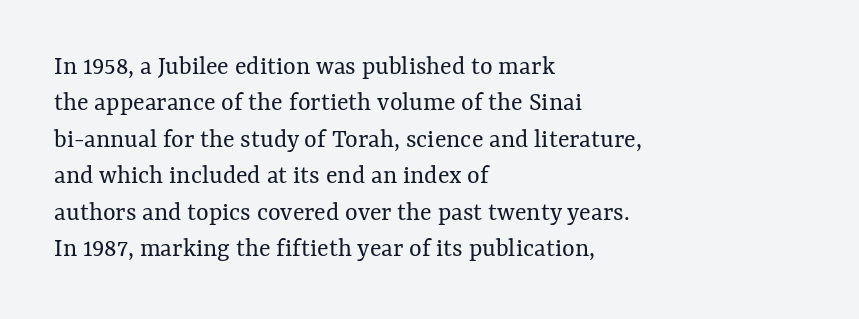
The image shows 27 px text type, upright; set left-aligned, normal line spacing (1.35x), normal letter spacing, not underlined.
